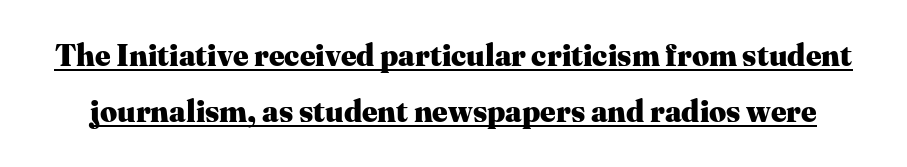
Spacing between characters is what you'd get straight out of the box. Caption: bold face, heavy strokes. You could not count columns in this text — the font is proportionally spaced. Beneath each row of characters lies a ruled line. Does the type have serifs? Yes, each stem ends in a small foot.
